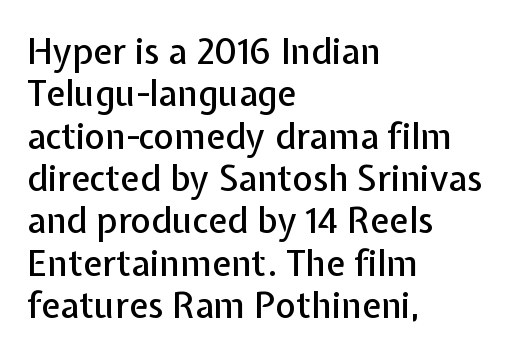
The strip under each line holds only bare page. Characters follow at the spacing the type designer built in. This rendering employs a face without finishing strokes, i.e., a sans-serif. Each line starts at the same left margin while the right side varies. Posture: vertical.
